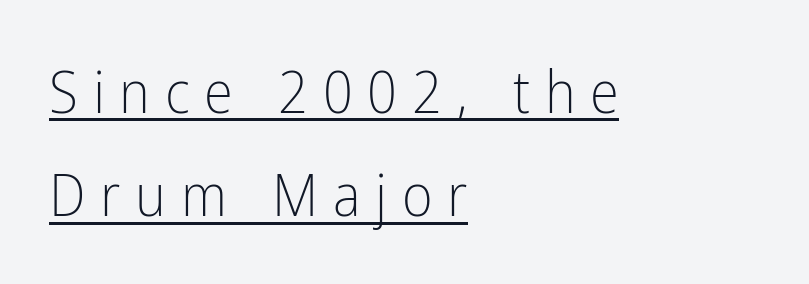
The passage shown is typed in a proportional face where columns would drift. Characters follow at a spacing far wider than the type designer built in. The font is comparable to plain body text, perhaps lighter. Casual observation: everything's shoved over to the left. Every character sits straight up, as roman type does. This rendering features underlined lettering.
